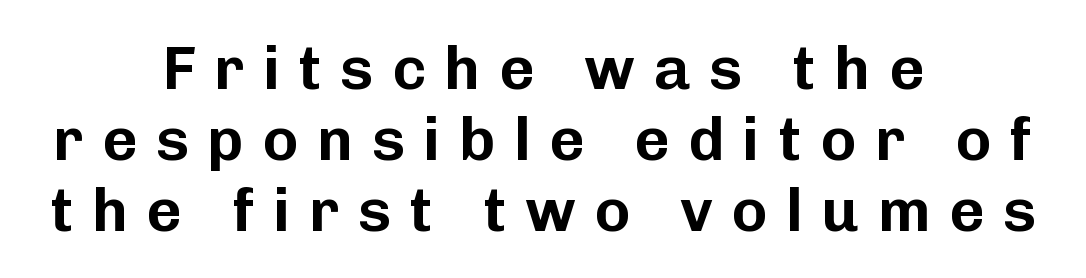
Is this a fixed-width face? No — the glyphs have proportional, varying widths. Nope, not italic — everything's standing straight. The zone under the glyphs is completely vacant. Characters follow at a spacing far wider than the type designer built in. A sans-serif font was chosen for this passage. Short and long lines alike share a common midpoint.
